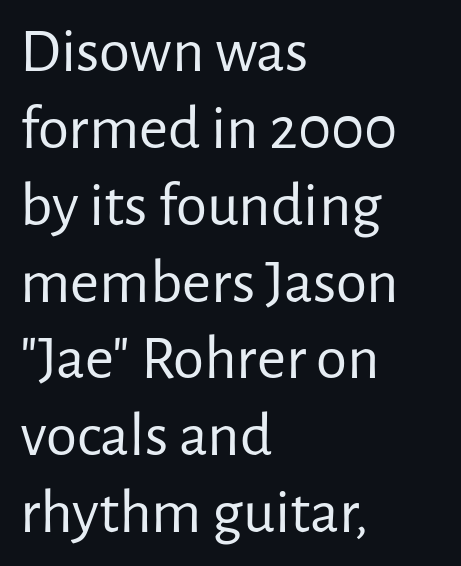
{"serif": "no", "italic": "no", "bold": "no", "weight": "regular", "width": "normal", "stroke_contrast": "low", "x_height": "medium", "monospaced": "no", "underline": "no", "align": "left", "line_spacing_ratio": 1.22, "letter_spacing": "normal", "letter_spacing_em": 0.0, "glyph_px": 63}
